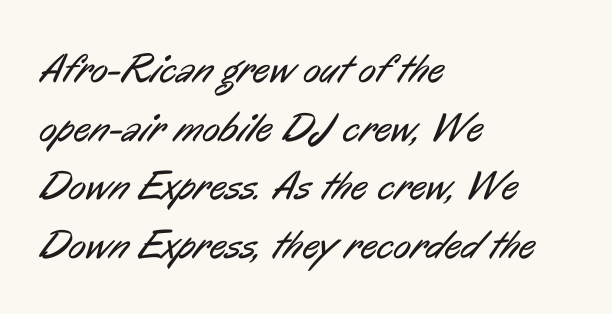
Plain, unruled lines of type. Default kerning and tracking; the words read as compact shapes. Note: no serifs on the glyphs. Varying glyph widths throughout — classic text-font behaviour.
